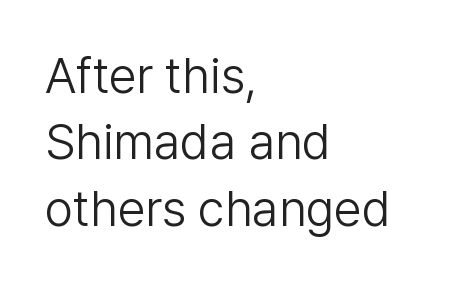
Q: Is the text bold? A: No.
Q: Is the text italic (slanted)? A: No, it is upright.
Q: Is the typeface a serif or a sans-serif typeface? A: Sans-serif.
Q: Is the text underlined? A: No.
Q: How is the paragraph aligned? A: Left-aligned.
Q: Is the spacing between letters normal or unusually wide? A: Normal.
Q: Is the spacing between lines tight, normal or loose? A: Normal.
Q: Width (condensed, normal, or wide)? A: Normal.
Q: Stroke contrast? A: Low.
Q: x-height? A: Medium.
Q: Monospaced? A: No.
